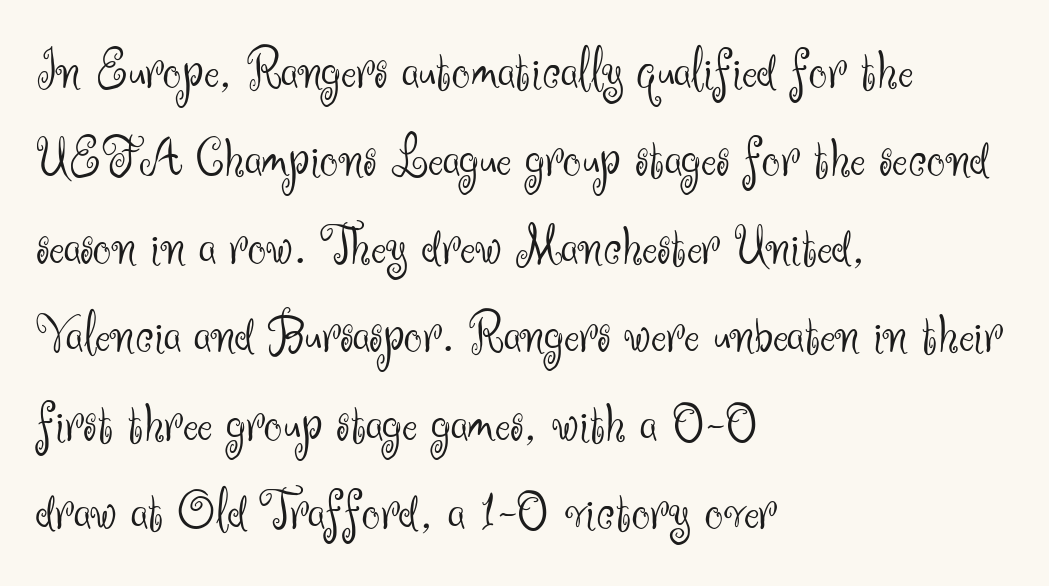
Q: Is the text bold? A: No.
Q: Is the text italic (slanted)? A: No, it is upright.
Q: Is the typeface a serif or a sans-serif typeface? A: Sans-serif.
Q: Is the text underlined? A: No.
Q: How is the paragraph aligned? A: Left-aligned.
Q: Is the spacing between letters normal or unusually wide? A: Normal.
Q: Is the spacing between lines tight, normal or loose? A: Normal.
Q: Width (condensed, normal, or wide)? A: Normal.
Q: Stroke contrast? A: Medium.
Q: x-height? A: Small.
Q: Monospaced? A: No.
